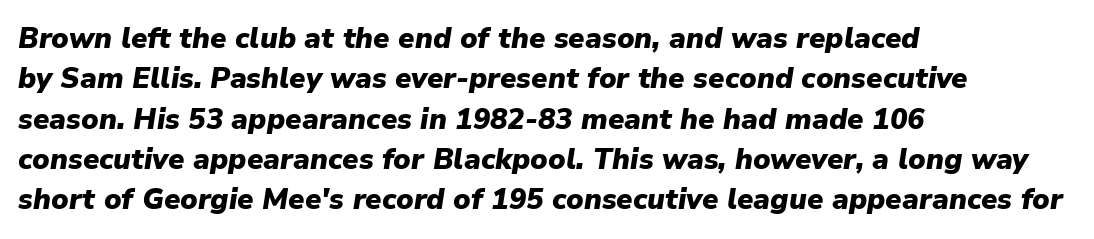
Q: Is the text bold? A: Yes.
Q: Is the text italic (slanted)? A: Yes, it leans right by about 9 degrees.
Q: Is the text underlined? A: No.
Q: How is the paragraph aligned? A: Left-aligned.
Q: Is the spacing between letters normal or unusually wide? A: Normal.
Q: Is the spacing between lines tight, normal or loose? A: Normal.
Q: Width (condensed, normal, or wide)? A: Normal.
Q: Stroke contrast? A: Low.
Q: x-height? A: Medium.
Q: Monospaced? A: No.
